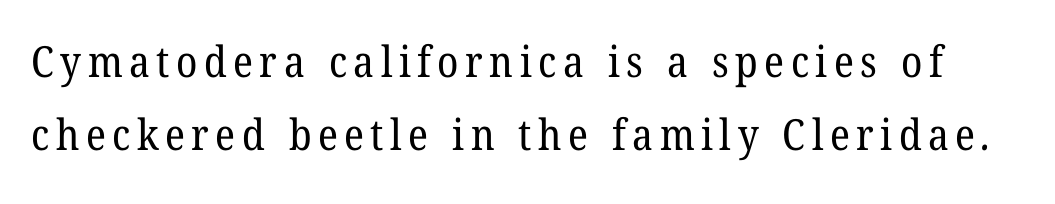
The image shows 43 px regular-weight serif type; set normal line spacing (1.7x), not underlined; low stroke contrast and a medium x-height.
